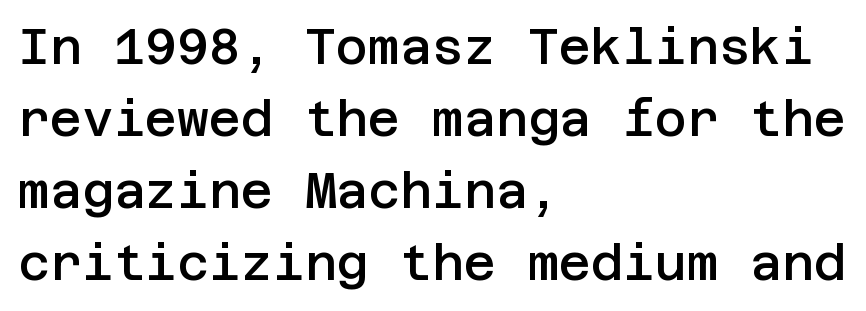
The image shows 49 px semibold sans-serif type, upright; set left-aligned, normal line spacing (1.47x), normal letter spacing, not underlined; low stroke contrast and a large x-height.
